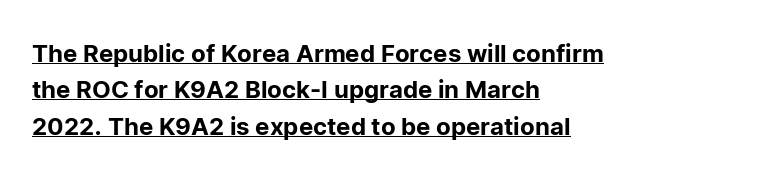
{"italic": "no", "underline": "yes", "align": "left", "line_spacing": "normal", "line_spacing_ratio": 1.52, "letter_spacing": "normal", "letter_spacing_em": 0.0, "glyph_px": 24}
